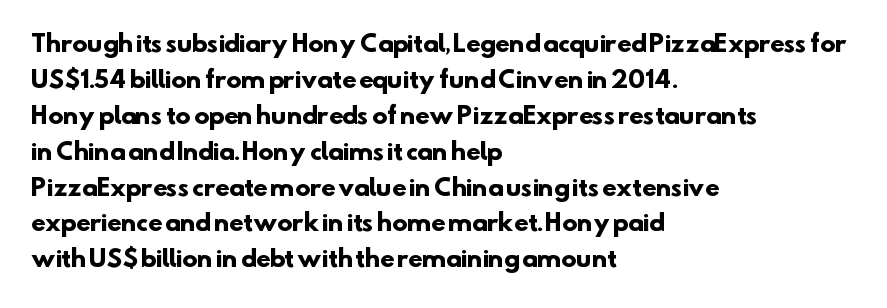
Q: Is the text bold? A: Yes.
Q: Is the text underlined? A: No.
Q: How is the paragraph aligned? A: Left-aligned.
Q: Is the spacing between letters normal or unusually wide? A: Normal.
Q: Is the spacing between lines tight, normal or loose? A: Normal.
